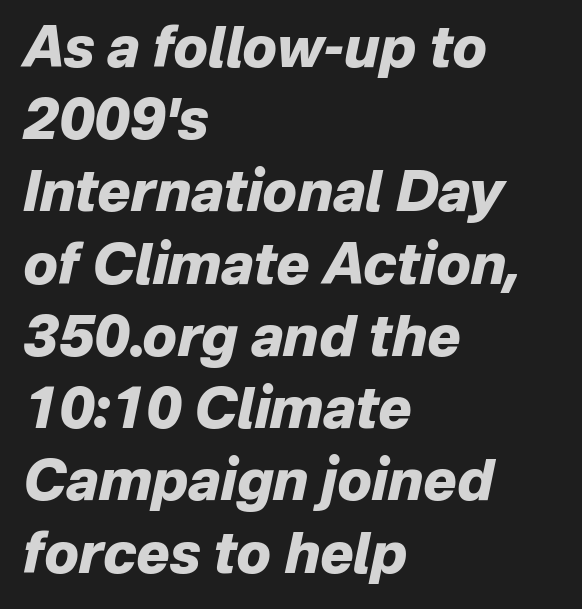
{"italic": "yes", "lean": "right", "slant_degrees": 12, "bold": "yes", "weight": "heavy", "width": "normal", "stroke_contrast": "low", "x_height": "medium", "monospaced": "no", "underline": "no", "align": "left", "line_spacing": "normal", "line_spacing_ratio": 1.29, "letter_spacing": "normal", "letter_spacing_em": 0.0, "glyph_px": 56}
